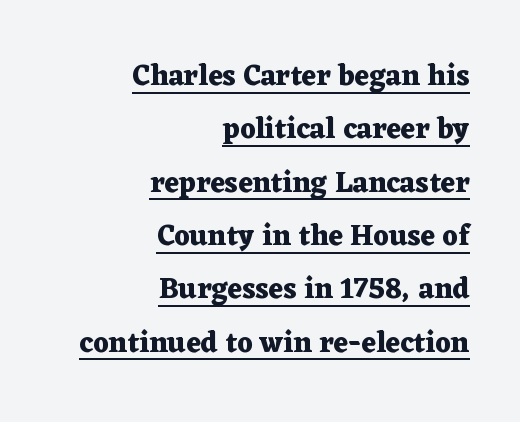
Q: Is the text bold? A: Yes.
Q: Is the text italic (slanted)? A: No, it is upright.
Q: Is the typeface a serif or a sans-serif typeface? A: Serif.
Q: Is the text underlined? A: Yes.
Q: How is the paragraph aligned? A: Right-aligned.
Q: Is the spacing between letters normal or unusually wide? A: Normal.
Q: Width (condensed, normal, or wide)? A: Wide.
Q: Stroke contrast? A: Medium.
Q: x-height? A: Medium.
Q: Monospaced? A: No.
